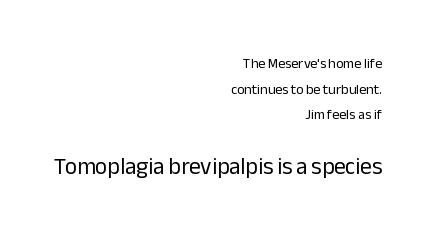
Only glyphs here, with clear space below each row. These lines were composed using upright roman letters. Compared with typical body copy, the letter spacing here is the same. The block sitting lower on the canvas is the one with enlarged characters. If you drew a ruler down the right edge, every line would touch it.
